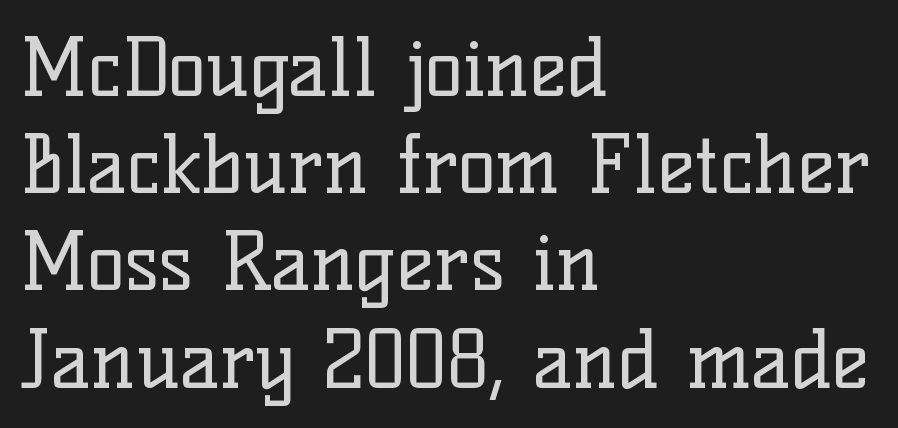
Compared with a typical body face, this is equally light or lighter still. Quick note: underline off. What stands out about the letter spacing? Nothing — it is the standard amount. Does the type have serifs? Yes, each stem ends in a small foot.
